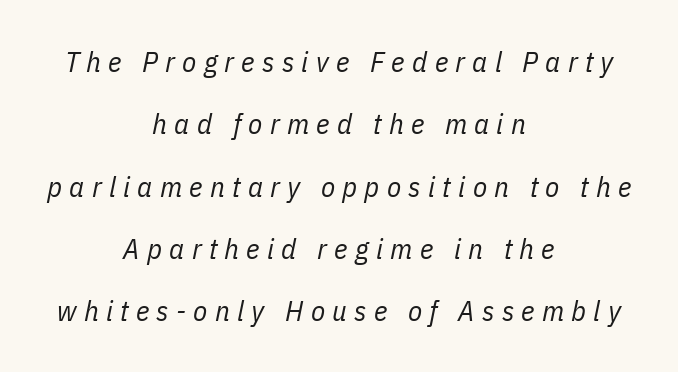
The image shows 29 px regular-weight, condensed type, italic (leaning right); set centered, loose line spacing (2.15x), unusually wide letter spacing (+0.25 em), not underlined; low stroke contrast and a medium x-height.
